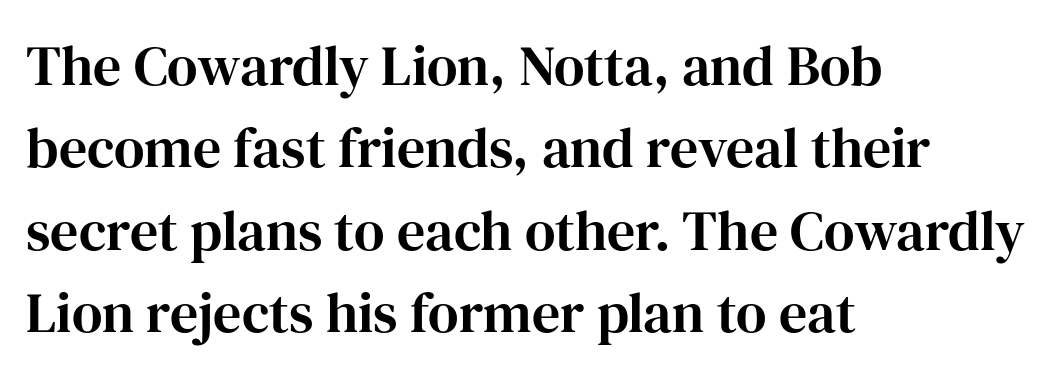
Looks like regular typesetting: each glyph gets only the width it needs. Line beginnings align vertically; line endings do not. Bare-footed words on every line. Summary of vertical rhythm: regular, with standard interline spacing. If you drew a line through each stem, it would be perfectly vertical.
